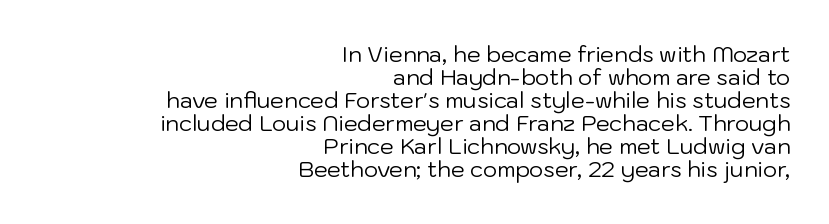
No extra ink here — the face is not bold. Casual observation: everything's shoved over to the right. The face used here is rendered with its standard letterfit. Notice how descenders almost collide with the ascenders below — that's tight leading. This rendering features lettering with no underline.
